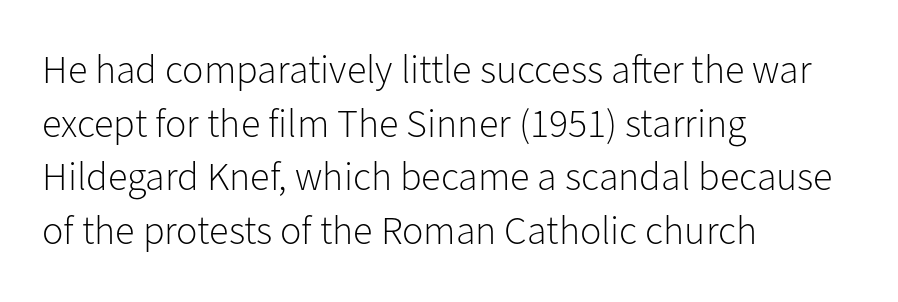
The image shows 40 px light sans-serif type, upright; set left-aligned, normal line spacing (1.34x), normal letter spacing, not underlined; low stroke contrast and a medium x-height.
